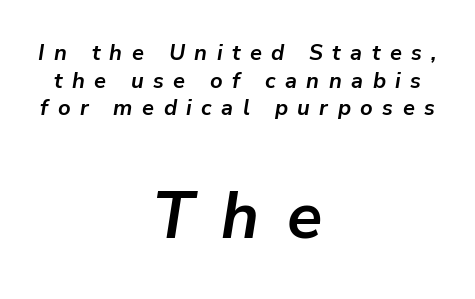
Q: Is the text bold? A: Yes.
Q: Is the text italic (slanted)? A: Yes, it leans right by about 9 degrees.
Q: Is the text underlined? A: No.
Q: How is the paragraph aligned? A: Centered.
Q: Is the spacing between letters normal or unusually wide? A: Unusually wide.
Q: Is the spacing between lines tight, normal or loose? A: Normal.
Q: Which block of text is set in a larger size, the first (top) or the second (bottom)? A: The second (bottom) one.
Q: Width (condensed, normal, or wide)? A: Normal.
Q: Stroke contrast? A: Low.
Q: x-height? A: Medium.
Q: Monospaced? A: No.
